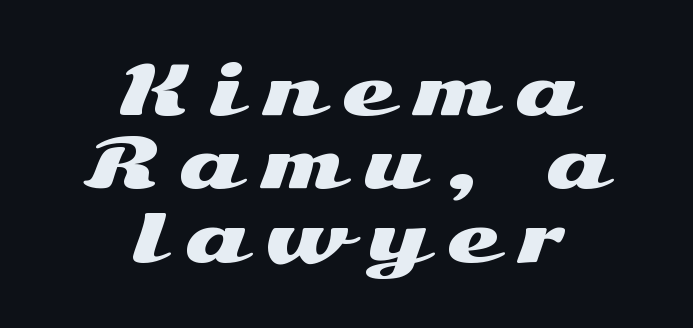
The image shows 68 px wide sans-serif type; set centered, tight line spacing (1.08x), unusually wide letter spacing (+0.27 em), not underlined; medium stroke contrast and a medium x-height.
